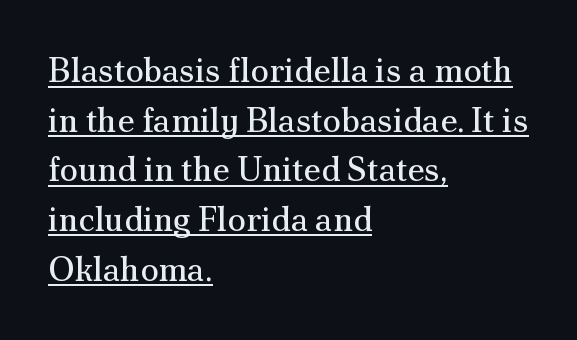
Is there much room between lines? A standard amount, neither cramped nor airy. I'd call this a serif setting — the letters wear small feet. A rule runs beneath these lines of type. Short note: letters normally spaced.
